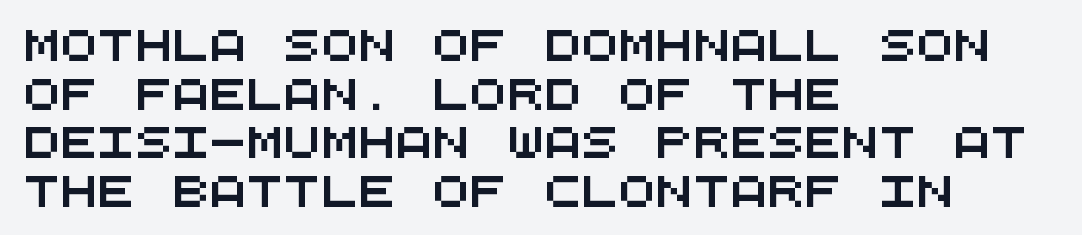
This sample uses plain, unmodified letter spacing. Whoever set this chose a conventional vertical rhythm. Spacing verdict: monospaced, one width for all characters. The designer went with a sans here, leaving each stem footless. Horizontal alignment here is leftward, the default for most running prose.
